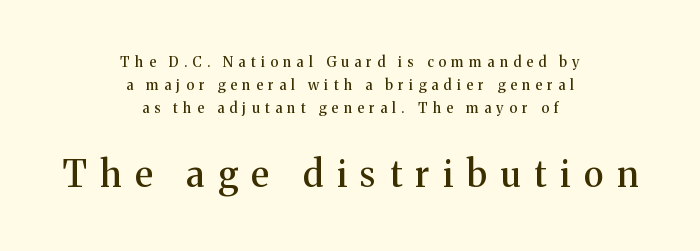
Here the glyphs are tracked loosely, breaking word shapes into spaced letters. The lettering stays uniformly vertical, giving the passage a roman look. The specimen omits any rule beneath the text block's lines. Top chunk: small. Bottom chunk: large. This rendering employs a face with finishing strokes, i.e., a serif.
